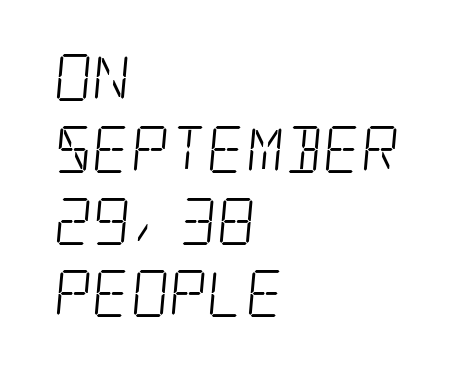
The image shows 47 px light, condensed serif type; set left-aligned, normal line spacing (1.53x), normal letter spacing, not underlined; low stroke contrast and a large x-height.
